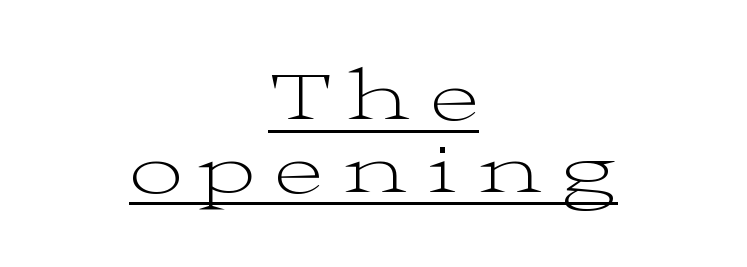
{"serif": "yes", "italic": "no", "bold": "no", "weight": "light", "width": "wide", "stroke_contrast": "medium", "x_height": "medium", "monospaced": "no", "underline": "yes", "align": "center", "line_spacing": "tight", "line_spacing_ratio": 0.98, "letter_spacing": "wide", "letter_spacing_em": 0.27, "glyph_px": 74}
